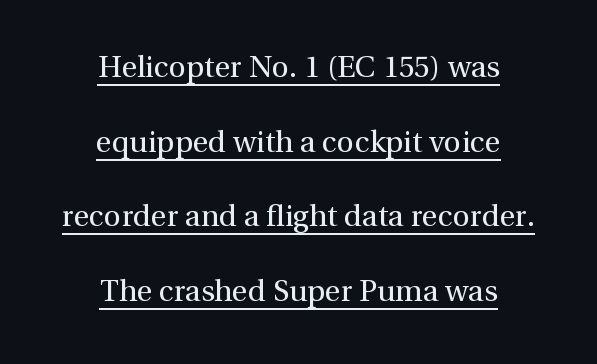
Q: Is the text bold? A: No.
Q: Is the text italic (slanted)? A: No, it is upright.
Q: Is the typeface a serif or a sans-serif typeface? A: Serif.
Q: Is the text underlined? A: Yes.
Q: How is the paragraph aligned? A: Centered.
Q: Is the spacing between letters normal or unusually wide? A: Normal.
Q: Is the spacing between lines tight, normal or loose? A: Loose.
Q: Width (condensed, normal, or wide)? A: Normal.
Q: x-height? A: Medium.
Q: Monospaced? A: No.
